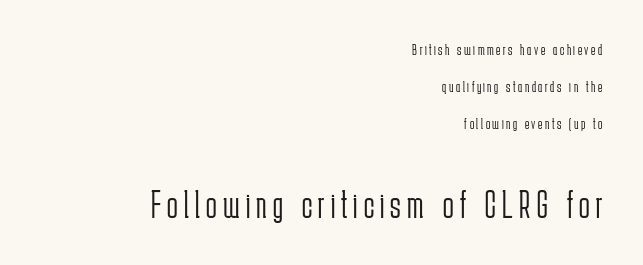
The words here are not underlined. Caption: face not bold, strokes unweighted. A roman cut, with each character standing at attention. Bigger letters appear in the bottom chunk; the top chunk is reduced.
